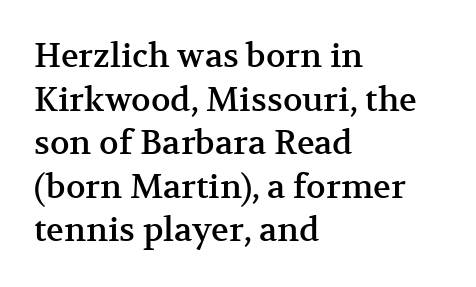
{"serif": "yes", "italic": "no", "width": "normal", "stroke_contrast": "medium", "x_height": "medium", "monospaced": "no", "underline": "no", "align": "left", "line_spacing": "normal", "line_spacing_ratio": 1.32, "letter_spacing": "normal", "letter_spacing_em": 0.0, "glyph_px": 33}
